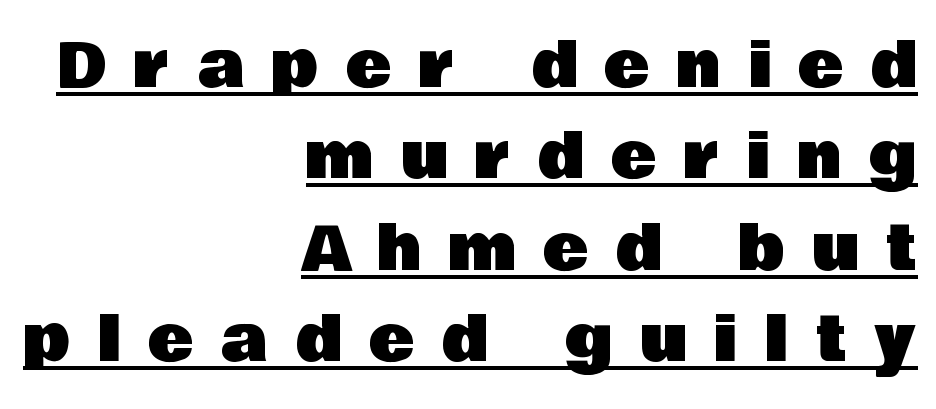
Q: Is the text italic (slanted)? A: No, it is upright.
Q: Is the typeface a serif or a sans-serif typeface? A: Sans-serif.
Q: Is the text underlined? A: Yes.
Q: How is the paragraph aligned? A: Right-aligned.
Q: Is the spacing between letters normal or unusually wide? A: Unusually wide.
Q: Is the spacing between lines tight, normal or loose? A: Normal.
Q: Width (condensed, normal, or wide)? A: Normal.
Q: Stroke contrast? A: Low.
Q: x-height? A: Large.
Q: Monospaced? A: No.
